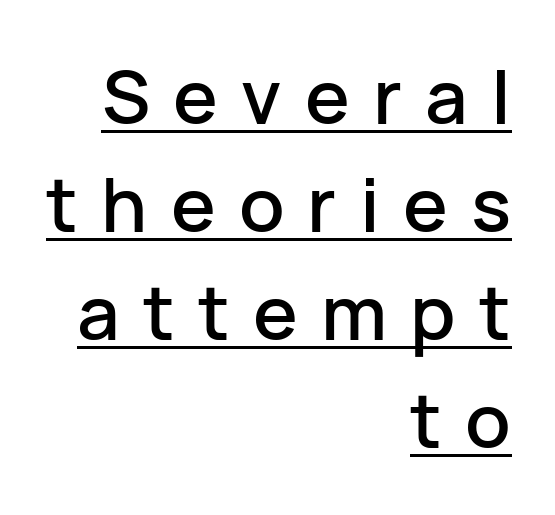
Q: Is the text italic (slanted)? A: No, it is upright.
Q: Is the typeface a serif or a sans-serif typeface? A: Sans-serif.
Q: Is the text underlined? A: Yes.
Q: How is the paragraph aligned? A: Right-aligned.
Q: Is the spacing between letters normal or unusually wide? A: Unusually wide.
Q: Is the spacing between lines tight, normal or loose? A: Normal.
Q: Width (condensed, normal, or wide)? A: Normal.
Q: Stroke contrast? A: Low.
Q: x-height? A: Medium.
Q: Monospaced? A: No.
